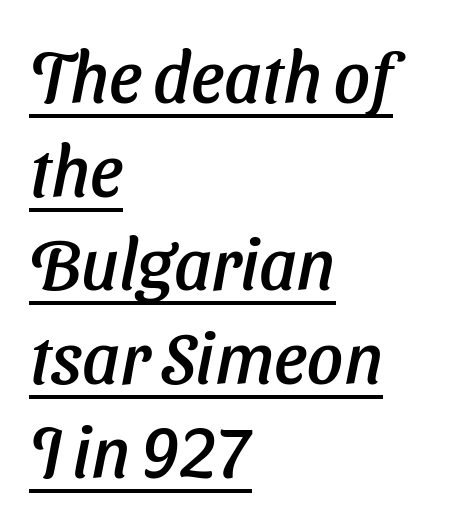
{"italic": "yes", "lean": "right", "slant_degrees": 11, "width": "normal", "stroke_contrast": "low", "x_height": "medium", "monospaced": "no", "underline": "yes", "align": "left", "line_spacing": "normal", "line_spacing_ratio": 1.32, "letter_spacing": "normal", "letter_spacing_em": 0.0, "glyph_px": 71}
